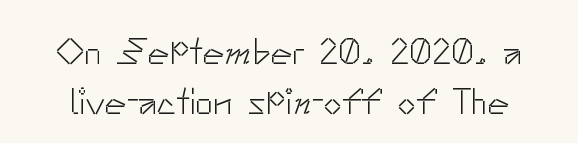
The image shows 37 px light sans-serif type, upright; set normal line spacing (1.35x), normal letter spacing, not underlined; low stroke contrast and a small x-height.
